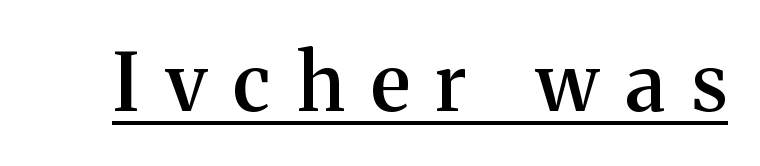
The image shows 79 px semibold serif type, upright; set unusually wide letter spacing (+0.34 em), underlined; medium stroke contrast and a medium x-height.
